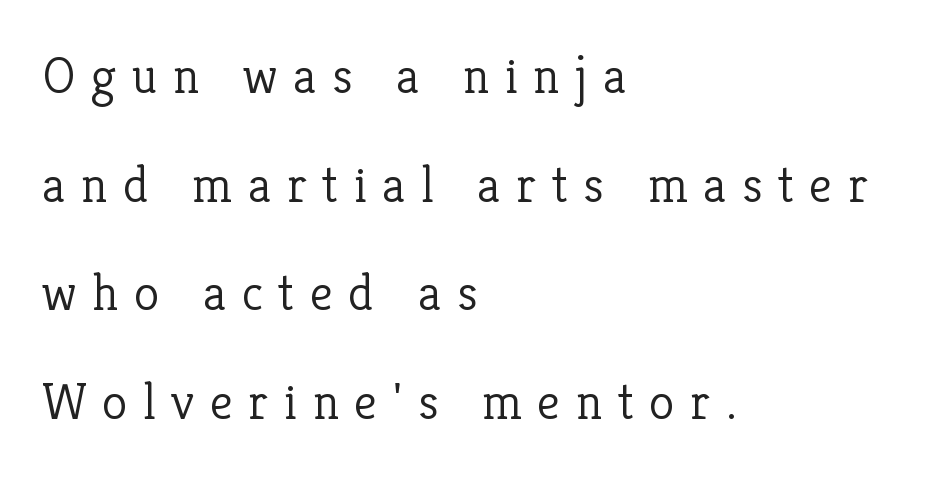
You could only call the tracking loose — the letters float apart. No letter is thick-stroked: the sample isn't bold. Are there feet on the stems? There are — it's a serif. Typeset ragged right — the left edge is the straight one. The face used here is proportionally spaced, like ordinary book or web type. The lines are spread far apart with generous leading.
